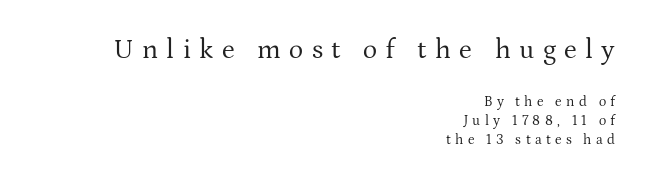
{"italic": "no", "bold": "no", "underline": "no", "align": "right", "line_spacing": "normal", "line_spacing_ratio": 1.37, "letter_spacing": "wide", "letter_spacing_em": 0.31, "larger_block": "first", "size_ratio": 1.93, "glyph_px": 27}
